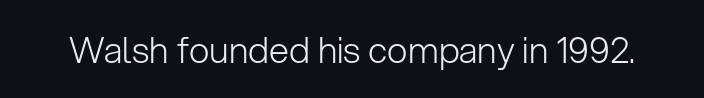
{"serif": "no", "italic": "no", "bold": "no", "weight": "light", "width": "normal", "stroke_contrast": "low", "x_height": "medium", "monospaced": "no", "underline": "no", "letter_spacing": "normal", "letter_spacing_em": 0.0, "glyph_px": 36}
